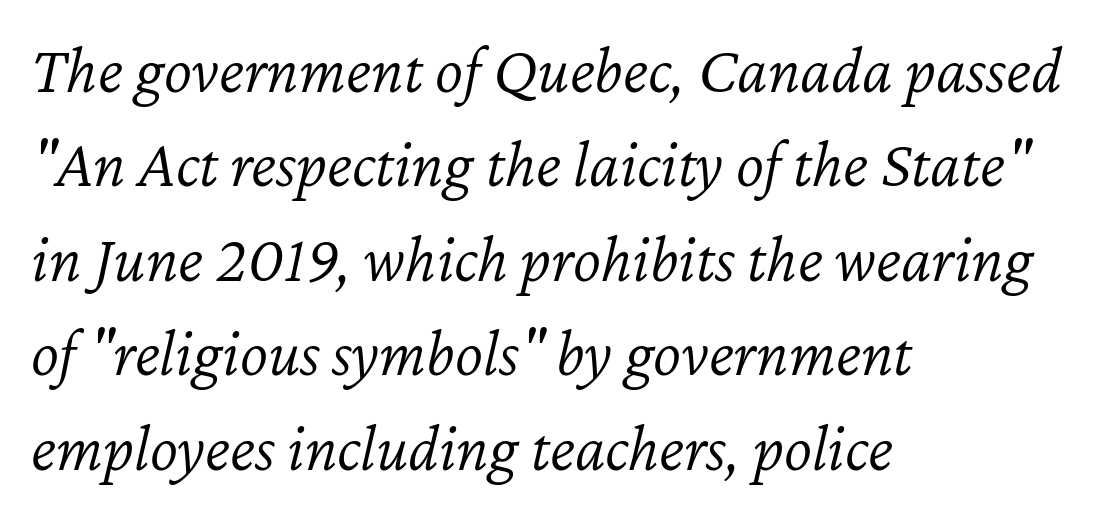
The image shows 67 px light type, italic (leaning right); set left-aligned, normal line spacing (1.41x), normal letter spacing, not underlined; low stroke contrast and a medium x-height.
